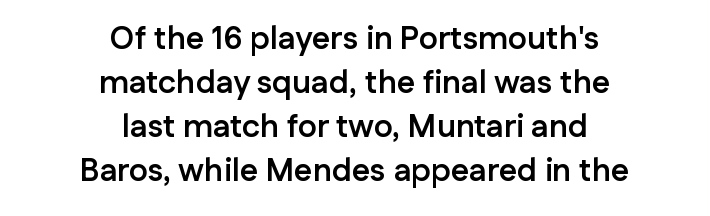
These lines were composed using upright roman letters. Is there much room between lines? A standard amount, neither cramped nor airy. The passage shown is typed in a proportional face where columns would drift. This is heavy type, rendered in bold.
